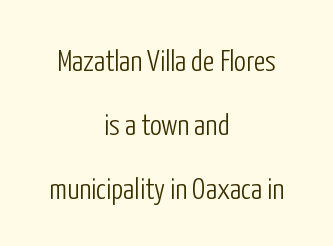
Q: Is the text bold? A: No.
Q: Is the text italic (slanted)? A: No, it is upright.
Q: Is the typeface a serif or a sans-serif typeface? A: Sans-serif.
Q: Is the text underlined? A: No.
Q: How is the paragraph aligned? A: Centered.
Q: Is the spacing between letters normal or unusually wide? A: Normal.
Q: Is the spacing between lines tight, normal or loose? A: Loose.
Q: Width (condensed, normal, or wide)? A: Condensed.
Q: Stroke contrast? A: Low.
Q: x-height? A: Medium.
Q: Monospaced? A: No.
